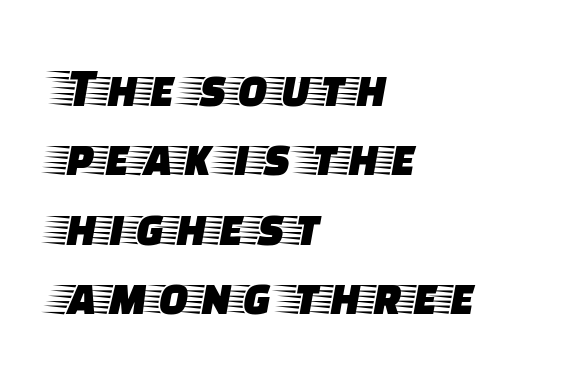
Q: Is the text italic (slanted)? A: Yes.
Q: Is the typeface a serif or a sans-serif typeface? A: Serif.
Q: Is the text underlined? A: No.
Q: How is the paragraph aligned? A: Left-aligned.
Q: Is the spacing between letters normal or unusually wide? A: Normal.
Q: Width (condensed, normal, or wide)? A: Wide.
Q: Stroke contrast? A: Low.
Q: x-height? A: Large.
Q: Monospaced? A: No.
